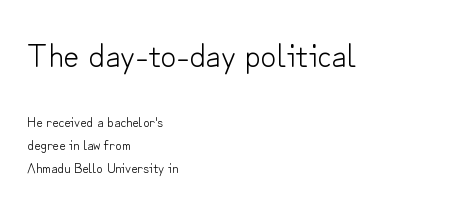
The passage shown is not bold in any degree. Serifs: no, the terminals of the letterforms are clean. If you drew a line through each stem, it would be perfectly vertical. The rows are spaced the way most documents space them.
